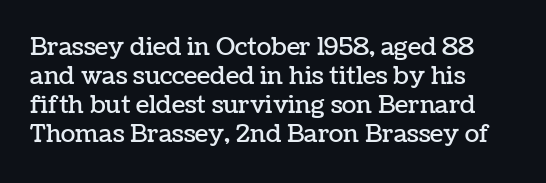
The area under the type is left untouched. Is the block centered? No — it sits flush against the left margin. Default kerning and tracking; the words read as compact shapes. Is there any slant? The stems are plumb.
